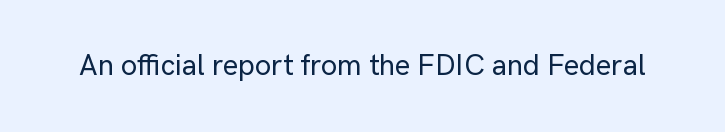
The letterforms sit shoulder to shoulder at normal distance. Vertical strokes here are truly vertical. Proportional: the letters do not fall into vertical columns. The specimen omits any rule beneath the text block's lines. Typographically, this falls in the sans-serif category.
